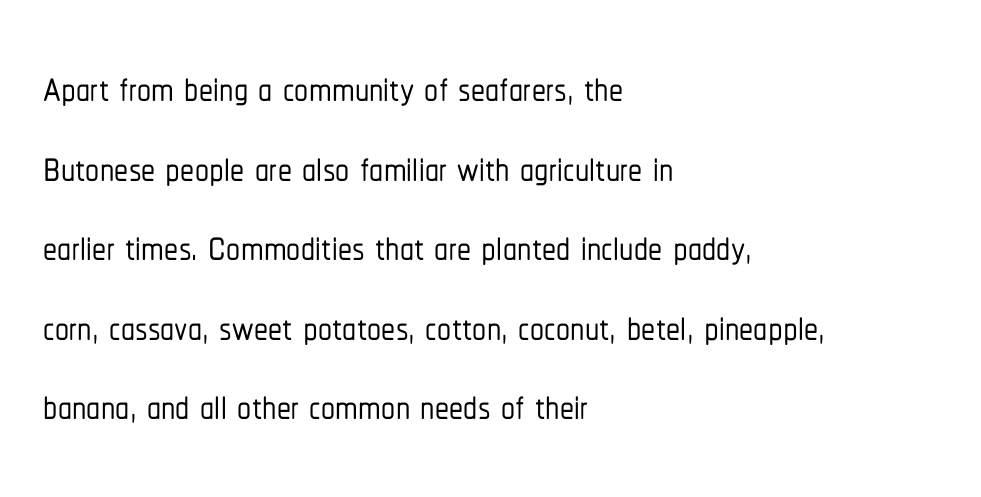
The image shows 56 px condensed sans-serif type, upright; set left-aligned, normal line spacing (1.42x), normal letter spacing, not underlined; low stroke contrast and a medium x-height.
